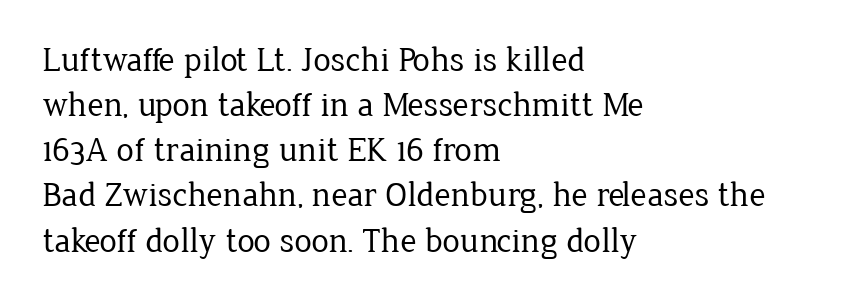
Q: Is the text bold? A: No.
Q: Is the text italic (slanted)? A: No, it is upright.
Q: Is the typeface a serif or a sans-serif typeface? A: Serif.
Q: Is the text underlined? A: No.
Q: How is the paragraph aligned? A: Left-aligned.
Q: Is the spacing between letters normal or unusually wide? A: Normal.
Q: Is the spacing between lines tight, normal or loose? A: Normal.
Q: Width (condensed, normal, or wide)? A: Normal.
Q: Stroke contrast? A: Low.
Q: x-height? A: Medium.
Q: Monospaced? A: No.
